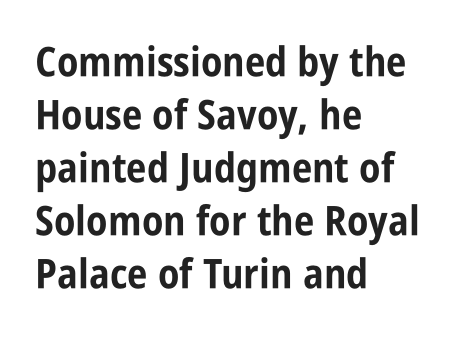
Glyph-to-glyph distance matches everyday printed text. Does the type have serifs? No, each stem ends abruptly. Line spacing here is normal. Words float on clear page, feet unadorned. Left-aligned paragraph, ragged on the right.
